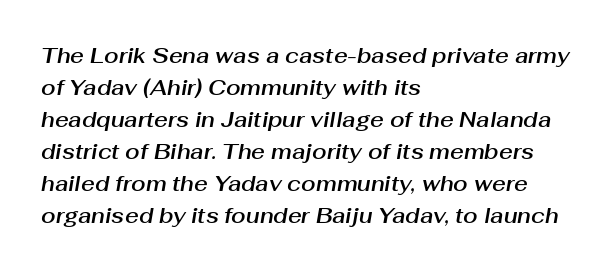
The type is set solid horizontally, with unmodified tracking. These lines are set flush left with a ragged right edge. Letters rest on an invisible, unmarked baseline. Evenly set lines give the paragraph a standard silhouette.
